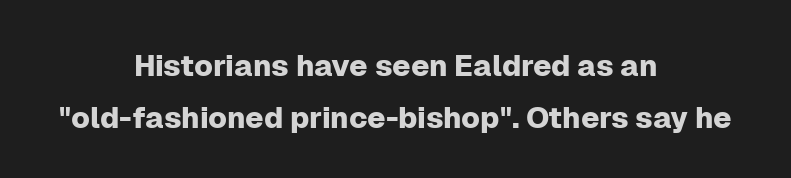
{"serif": "no", "italic": "no", "width": "normal", "stroke_contrast": "low", "x_height": "medium", "monospaced": "no", "underline": "no", "align": "center", "line_spacing_ratio": 1.72, "letter_spacing": "normal", "letter_spacing_em": 0.0, "glyph_px": 30}
